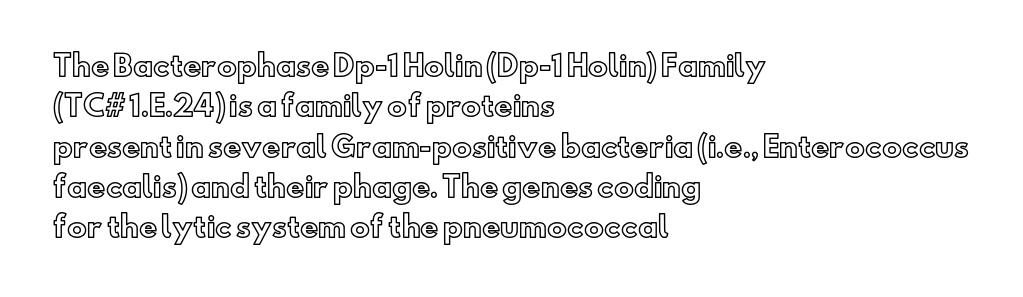
{"italic": "no", "width": "normal", "x_height": "small", "monospaced": "no", "underline": "no", "align": "left", "line_spacing": "normal", "line_spacing_ratio": 1.44, "letter_spacing": "normal", "letter_spacing_em": 0.0, "glyph_px": 28}
